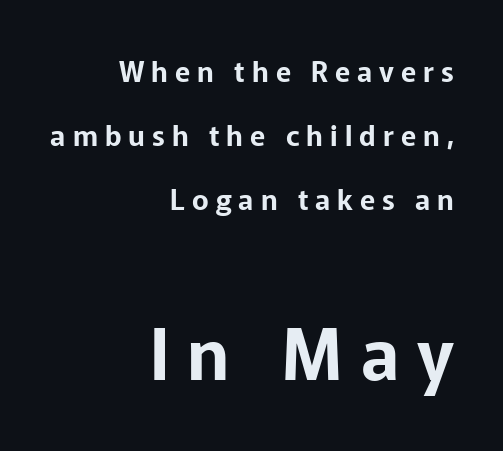
The block of text is sparse from top to bottom, with ample space between rows. Serif or sans? Sans — the stroke terminals are bare. Students, note that the glyphs here are deliberately spaced far apart. The font's upright variant was chosen for this text. Lines of text with bare space underneath.
